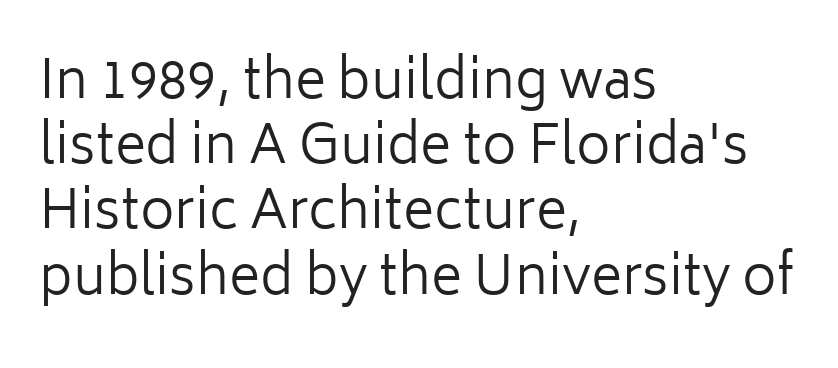
The image shows 53 px regular-weight sans-serif type, upright; set left-aligned, line spacing 1.23x, normal letter spacing, not underlined; low stroke contrast and a medium x-height.
